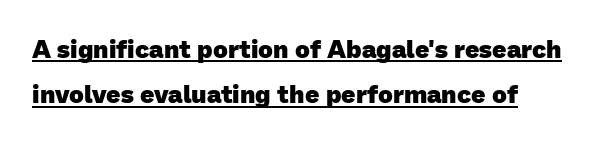
Q: Is the text bold? A: Yes.
Q: Is the text underlined? A: Yes.
Q: How is the paragraph aligned? A: Left-aligned.
Q: Is the spacing between letters normal or unusually wide? A: Normal.
